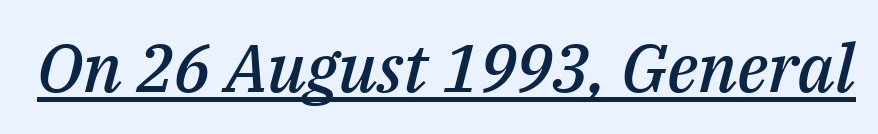
{"italic": "yes", "lean": "right", "slant_degrees": 14, "bold": "semi", "weight": "semibold", "width": "normal", "stroke_contrast": "medium", "x_height": "medium", "monospaced": "no", "underline": "yes", "letter_spacing": "normal", "letter_spacing_em": 0.0, "glyph_px": 67}
